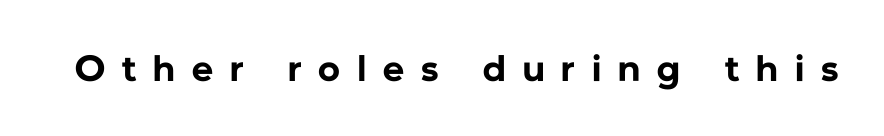
Every character sits straight up, as roman type does. Glyph-to-glyph distance is far greater than everyday printed text. On the weight axis this lands at bold, roughly 700. Character widths vary here, with narrow letters taking less room than wide ones. The designer went with a sans here, leaving each stem footless.
